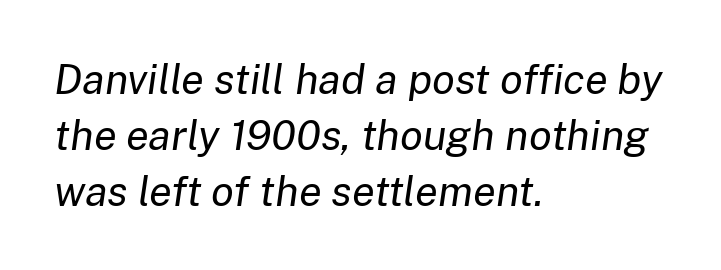
Q: Is the text bold? A: No.
Q: Is the text italic (slanted)? A: Yes, it leans right by about 8 degrees.
Q: Is the text underlined? A: No.
Q: How is the paragraph aligned? A: Left-aligned.
Q: Is the spacing between letters normal or unusually wide? A: Normal.
Q: Is the spacing between lines tight, normal or loose? A: Normal.
Q: Width (condensed, normal, or wide)? A: Normal.
Q: Stroke contrast? A: Low.
Q: x-height? A: Medium.
Q: Monospaced? A: No.
